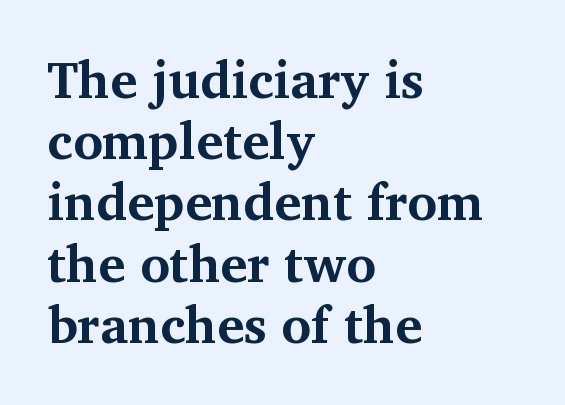
The image shows 51 px bold serif type, upright; set left-aligned, line spacing 1.2x, normal letter spacing, not underlined; medium stroke contrast and a medium x-height.
